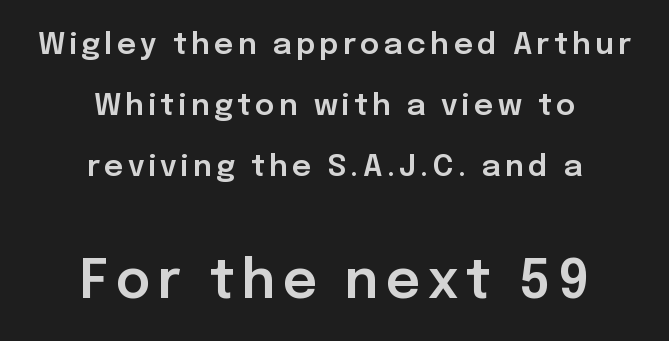
The image shows 53 px sans-serif type, upright; set centered, loose line spacing (2.04x), not underlined; the second (bottom) block is 1.77x larger; low stroke contrast and a medium x-height.
